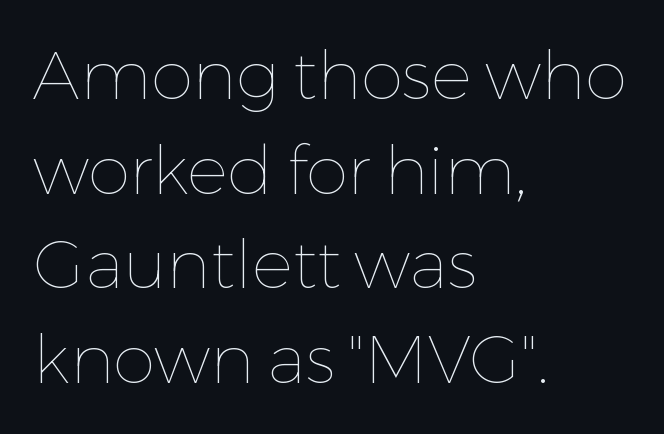
This block has exactly the height ordinary leading produces. Proportional: the letters do not fall into vertical columns. The words here are not underlined. Nothing heavy about these letters — not bold at all.
